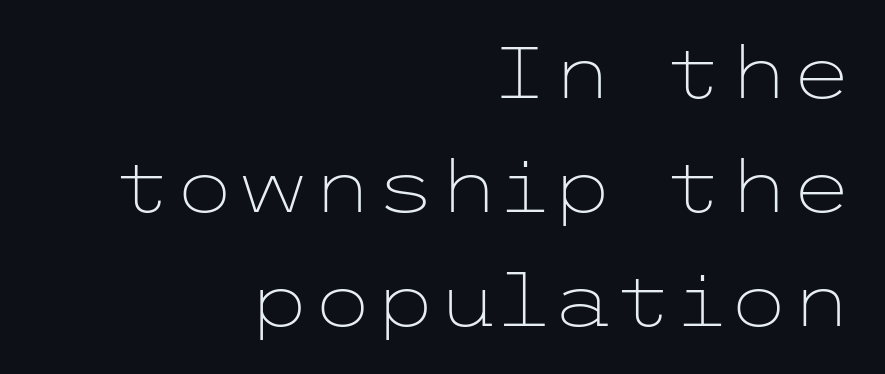
Q: Is the text bold? A: No.
Q: Is the text italic (slanted)? A: No, it is upright.
Q: Is the typeface a serif or a sans-serif typeface? A: Sans-serif.
Q: Is the text underlined? A: No.
Q: How is the paragraph aligned? A: Right-aligned.
Q: Is the spacing between letters normal or unusually wide? A: Normal.
Q: Is the spacing between lines tight, normal or loose? A: Normal.
Q: Width (condensed, normal, or wide)? A: Wide.
Q: Stroke contrast? A: Low.
Q: x-height? A: Medium.
